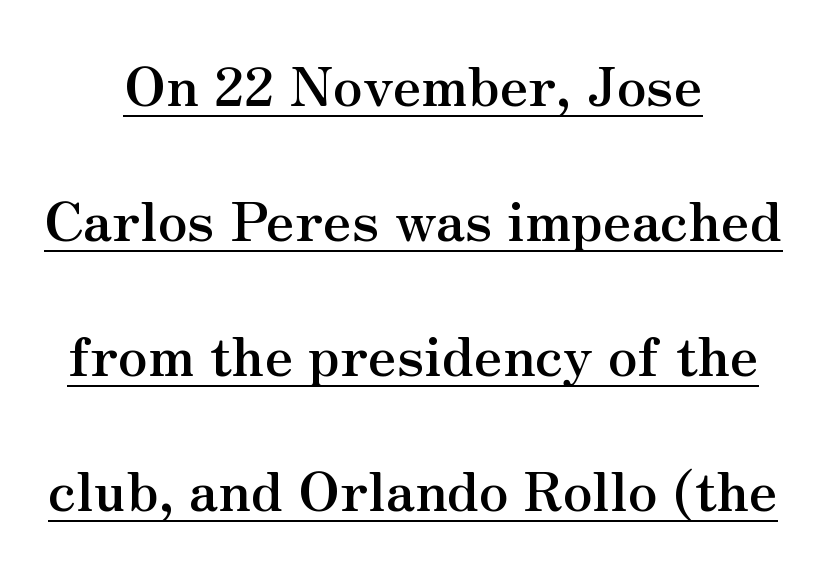
{"serif": "yes", "italic": "no", "bold": "yes", "weight": "semibold", "width": "normal", "stroke_contrast": "medium", "x_height": "small", "monospaced": "no", "underline": "yes", "align": "center", "line_spacing": "loose", "line_spacing_ratio": 2.5, "letter_spacing": "normal", "letter_spacing_em": 0.0, "glyph_px": 54}
